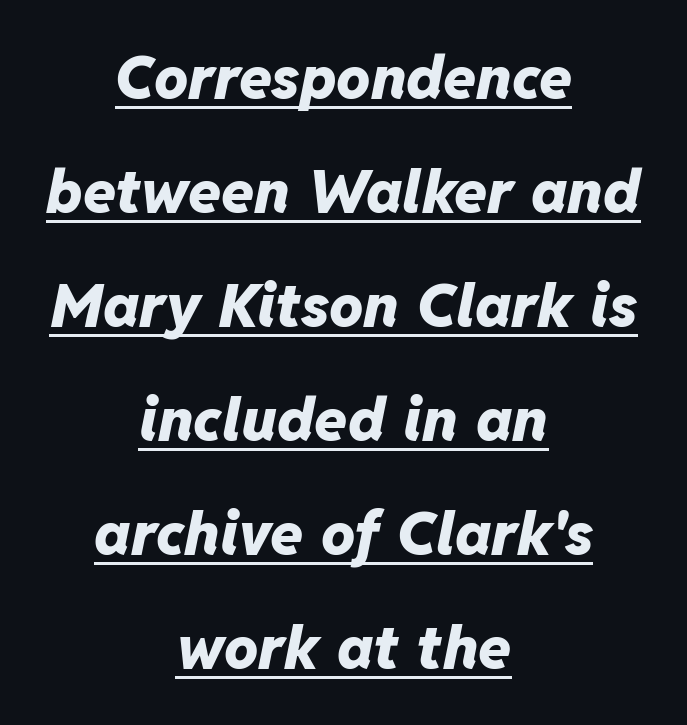
The image shows 60 px heavy type, italic (leaning right); set centered, loose line spacing (1.9x), normal letter spacing, underlined; low stroke contrast and a medium x-height.
